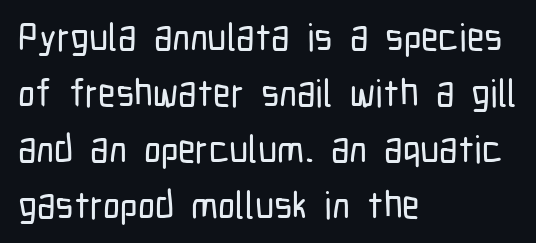
{"serif": "no", "italic": "no", "width": "condensed", "stroke_contrast": "low", "x_height": "medium", "monospaced": "no", "underline": "no", "align": "left", "line_spacing": "normal", "line_spacing_ratio": 1.47, "letter_spacing": "normal", "letter_spacing_em": 0.0, "glyph_px": 38}
